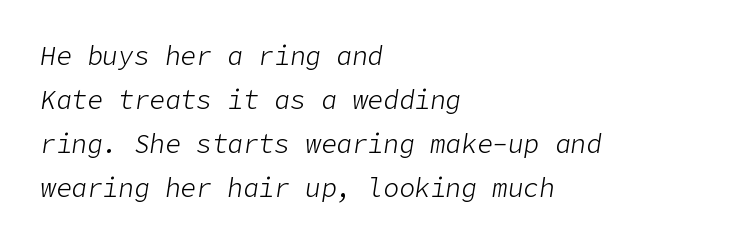
Evenly set lines give the paragraph a standard silhouette. Observe the ordinary spacing: letters are neighbours, not strangers. Check under the words: just untouched page. Casual observation: everything's shoved over to the left.
